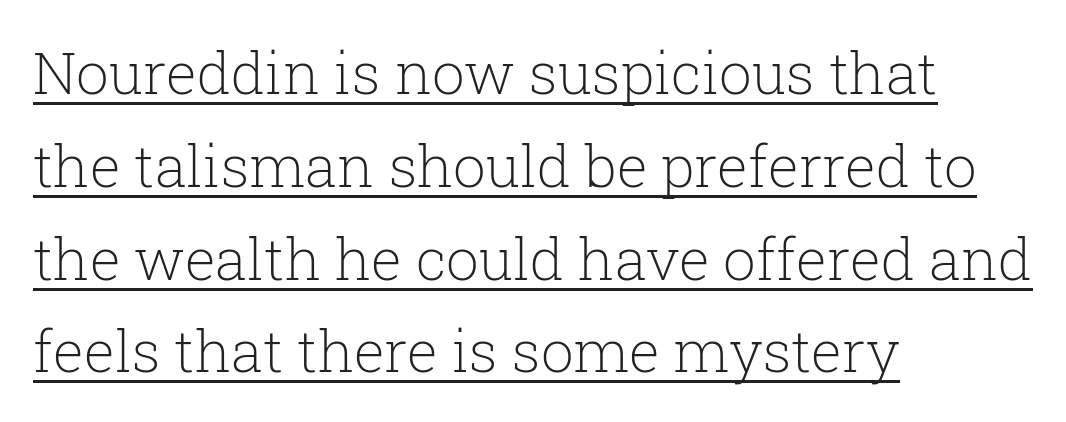
Q: Is the text bold? A: No.
Q: Is the text italic (slanted)? A: No, it is upright.
Q: Is the typeface a serif or a sans-serif typeface? A: Serif.
Q: Is the text underlined? A: Yes.
Q: How is the paragraph aligned? A: Left-aligned.
Q: Is the spacing between letters normal or unusually wide? A: Normal.
Q: Is the spacing between lines tight, normal or loose? A: Normal.
Q: Width (condensed, normal, or wide)? A: Normal.
Q: Stroke contrast? A: Low.
Q: x-height? A: Medium.
Q: Monospaced? A: No.
